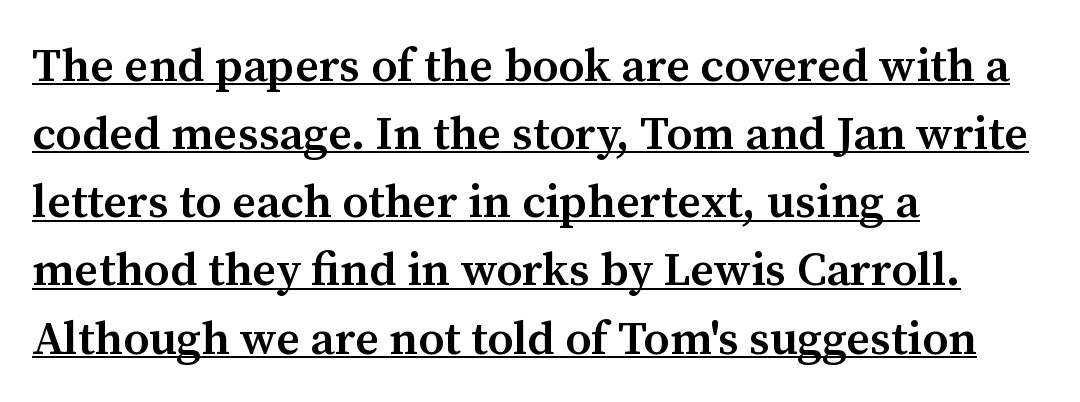
The rendering uses a semibold face; strokes are thickened but not to full bold. Tracking value appears to be zero — textbook default spacing. Posture: upright roman. The face used here is proportionally spaced, like ordinary book or web type.
